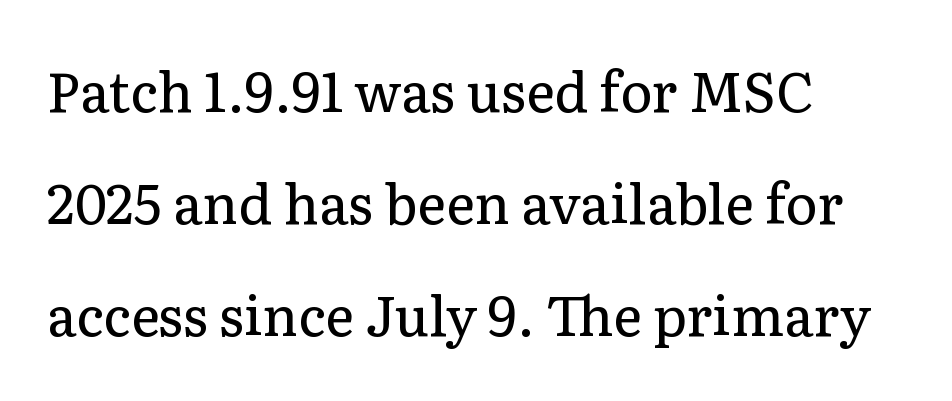
Q: Is the text bold? A: No.
Q: Is the text italic (slanted)? A: No, it is upright.
Q: Is the typeface a serif or a sans-serif typeface? A: Serif.
Q: Is the text underlined? A: No.
Q: How is the paragraph aligned? A: Left-aligned.
Q: Is the spacing between letters normal or unusually wide? A: Normal.
Q: Is the spacing between lines tight, normal or loose? A: Loose.
Q: Width (condensed, normal, or wide)? A: Normal.
Q: Stroke contrast? A: Low.
Q: x-height? A: Medium.
Q: Monospaced? A: No.
